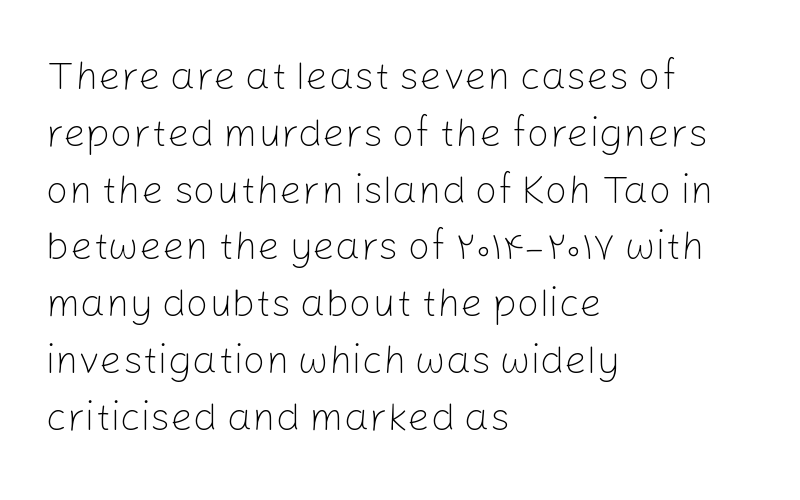
Q: Is the text bold? A: No.
Q: Is the text italic (slanted)? A: No, it is upright.
Q: Is the typeface a serif or a sans-serif typeface? A: Sans-serif.
Q: Is the text underlined? A: No.
Q: How is the paragraph aligned? A: Left-aligned.
Q: Is the spacing between letters normal or unusually wide? A: Normal.
Q: Is the spacing between lines tight, normal or loose? A: Normal.
Q: Width (condensed, normal, or wide)? A: Normal.
Q: Stroke contrast? A: Low.
Q: x-height? A: Medium.
Q: Monospaced? A: No.
